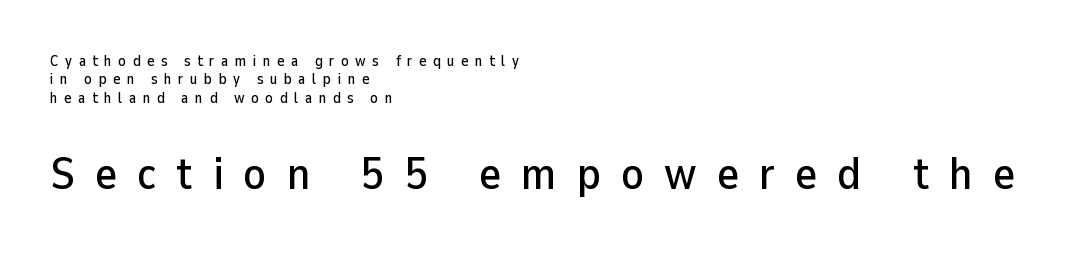
Font category for this specimen: sans-serif. The specimen omits any rule beneath the text block's lines. Words appear elongated and porous because spacing is wide. The emphasis by scale lands on block number two, below.
